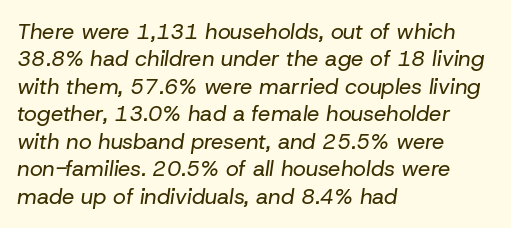
The image shows 22 px text type, italic (leaning right); set left-aligned, normal line spacing (1.25x), normal letter spacing, not underlined.
